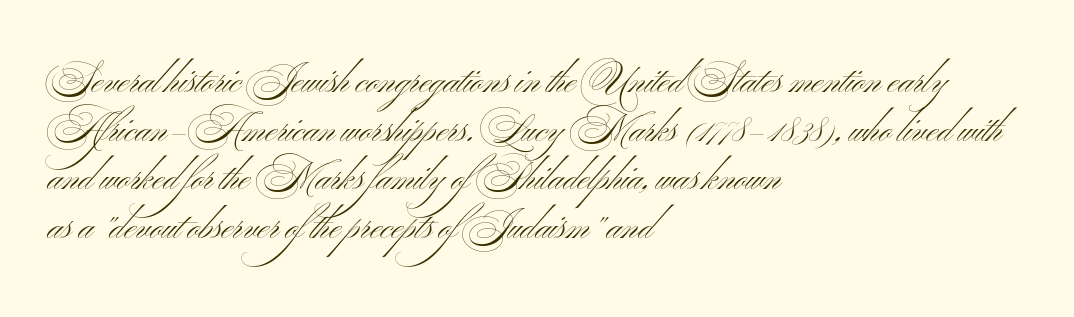
{"serif": "no", "bold": "no", "weight": "light", "width": "wide", "stroke_contrast": "medium", "x_height": "small", "monospaced": "no", "underline": "no", "align": "left", "line_spacing": "normal", "line_spacing_ratio": 1.28, "letter_spacing": "normal", "letter_spacing_em": 0.0, "glyph_px": 38}
